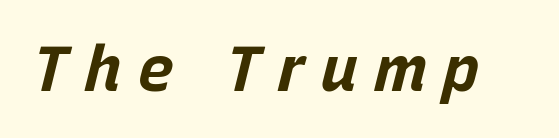
Any mark beneath the type? The region is blank. Would a proofreader flag this as italicized? Yes. Thick stems and heavy bowls — unmistakably bold. Short note: letters widely spaced. Looks like regular typesetting: each glyph gets only the width it needs.
